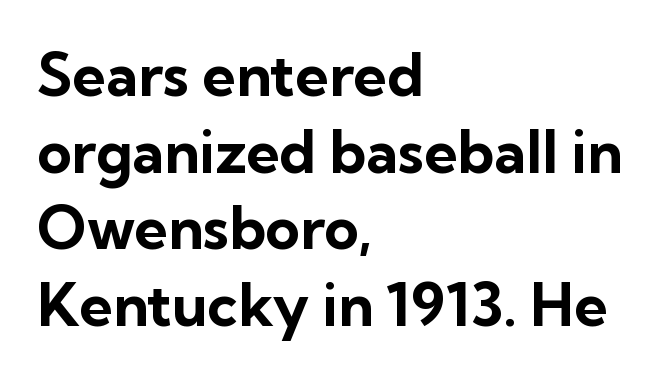
{"serif": "no", "italic": "no", "bold": "yes", "weight": "bold", "width": "normal", "stroke_contrast": "low", "x_height": "medium", "monospaced": "no", "underline": "no", "align": "left", "line_spacing": "normal", "line_spacing_ratio": 1.3, "letter_spacing": "normal", "letter_spacing_em": 0.0, "glyph_px": 59}
